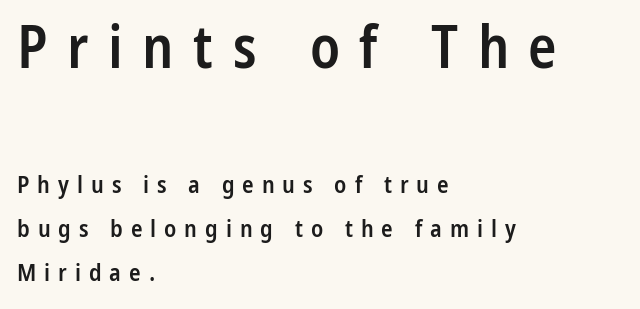
A student would call this left alignment; a typographer would say flush left, rag right. The emphasis by scale lands on block number one, above. Every stem runs plumb, perpendicular to the baseline. The baseline area is clear.
